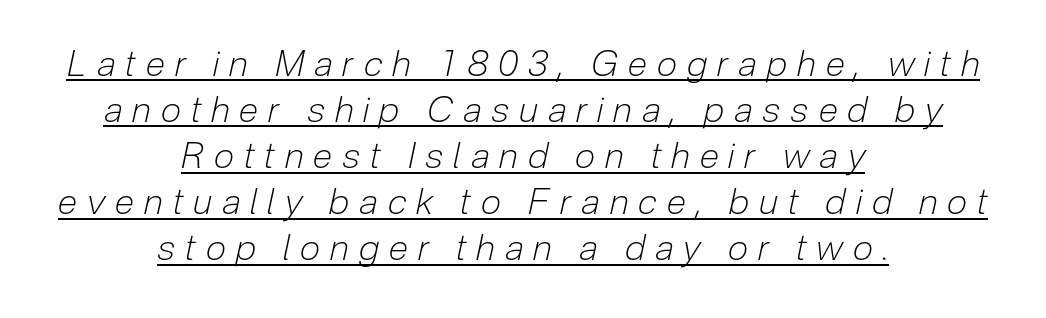
Caption: face not bold, strokes unweighted. This sample keeps an unexceptional amount of space between lines. Underlining? Definitely there. The tracking reads as deliberately expanded to a designer's eye. The face used here is proportionally spaced, like ordinary book or web type. Every character sits at an angle, as italics do.
